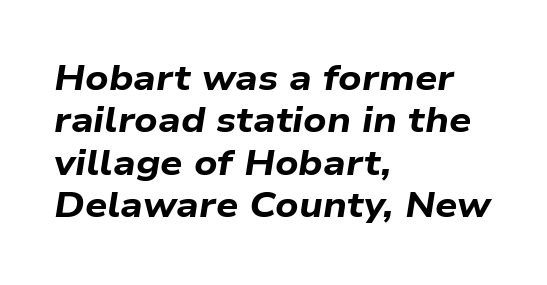
Observe the ordinary spacing: letters are neighbours, not strangers. Words float on clear page, feet unadorned. Emphasis-style slanted type is in use. A classic flush-left, rag-right setting is used for this passage. This is heavy type, rendered in bold.
